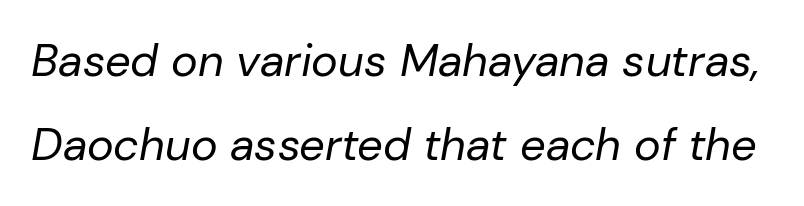
Q: Is the text bold? A: No.
Q: Is the text italic (slanted)? A: Yes, it leans right by about 10 degrees.
Q: Is the text underlined? A: No.
Q: Is the spacing between letters normal or unusually wide? A: Normal.
Q: Width (condensed, normal, or wide)? A: Normal.
Q: Stroke contrast? A: Low.
Q: x-height? A: Medium.
Q: Monospaced? A: No.
